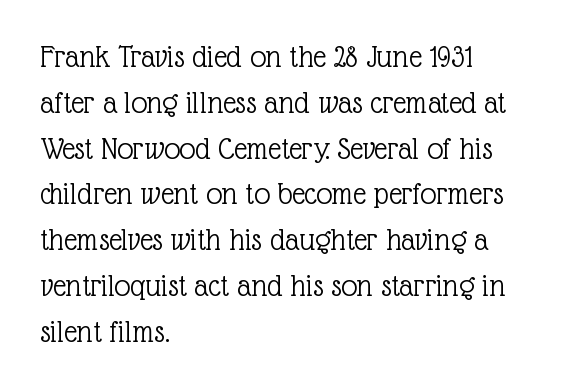
{"serif": "yes", "italic": "no", "bold": "no", "weight": "light", "width": "normal", "x_height": "medium", "monospaced": "no", "underline": "no", "align": "left", "line_spacing": "normal", "line_spacing_ratio": 1.43, "letter_spacing": "normal", "letter_spacing_em": 0.0, "glyph_px": 32}
